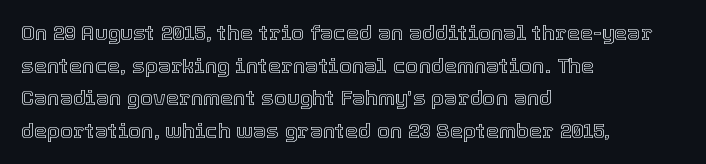
Q: Is the text italic (slanted)? A: No, it is upright.
Q: Is the text underlined? A: No.
Q: How is the paragraph aligned? A: Left-aligned.
Q: Is the spacing between letters normal or unusually wide? A: Normal.
Q: Is the spacing between lines tight, normal or loose? A: Normal.
